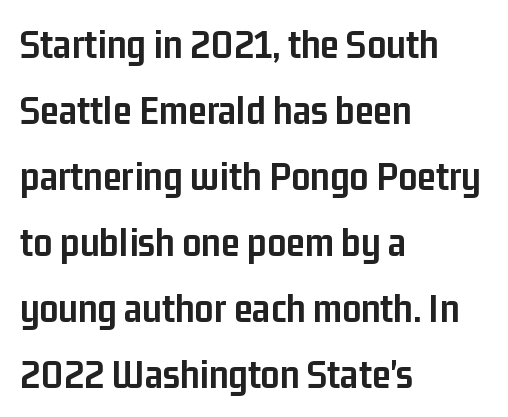
{"serif": "no", "italic": "no", "bold": "yes", "weight": "semibold", "width": "condensed", "stroke_contrast": "low", "x_height": "medium", "monospaced": "no", "underline": "no", "align": "left", "line_spacing": "normal", "line_spacing_ratio": 1.57, "letter_spacing": "normal", "letter_spacing_em": 0.0, "glyph_px": 42}
